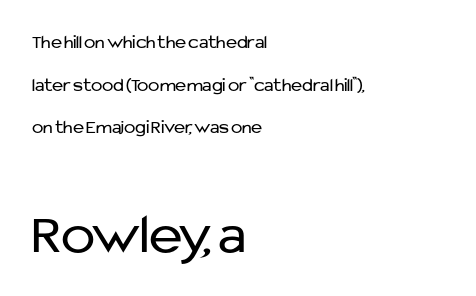
{"serif": "no", "italic": "no", "bold": "no", "weight": "regular", "width": "normal", "stroke_contrast": "low", "x_height": "medium", "monospaced": "no", "underline": "no", "align": "left", "line_spacing": "loose", "line_spacing_ratio": 2.25, "letter_spacing": "normal", "letter_spacing_em": 0.0, "larger_block": "second", "size_ratio": 3.0, "glyph_px": 57}
